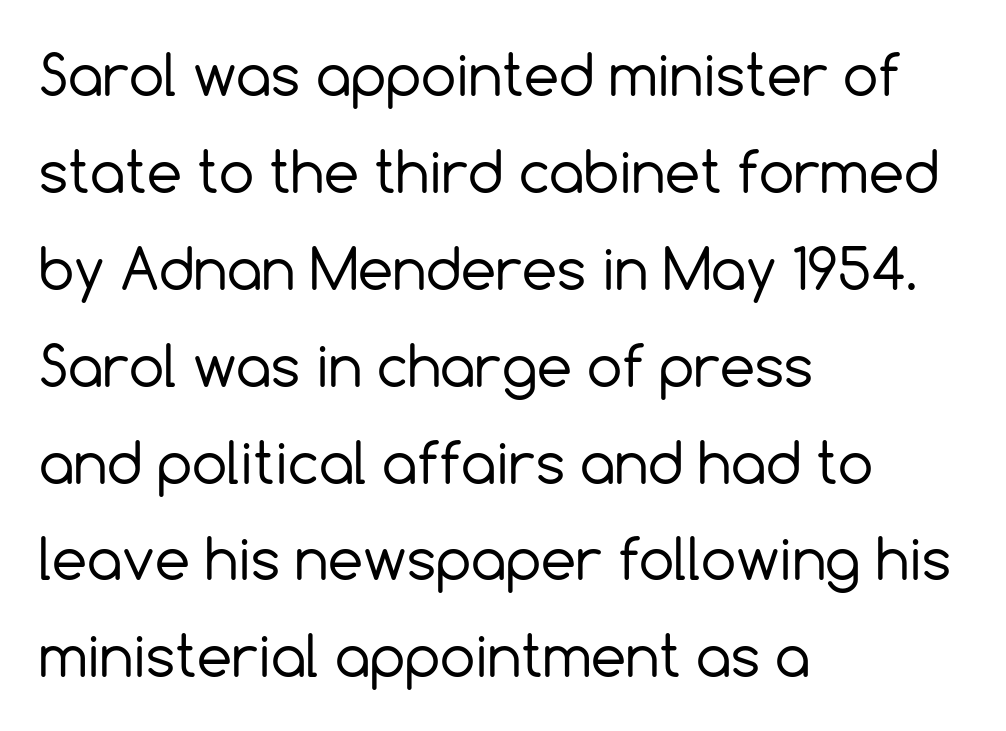
The image shows 56 px regular-weight sans-serif type, upright; set left-aligned, line spacing 1.73x, normal letter spacing, not underlined; a medium x-height.
